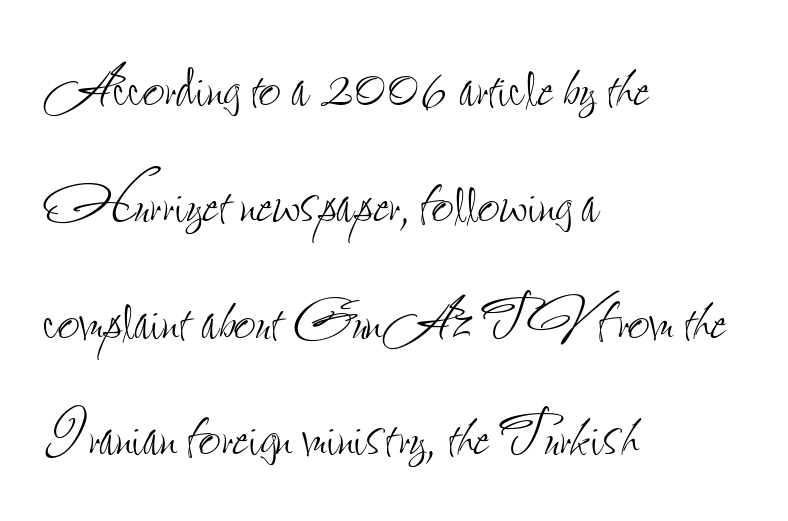
The letterforms sit at book weight or below. This block has exactly the height ordinary leading produces. Is this a fixed-width face? No — the glyphs have proportional, varying widths. Short and long lines alike share a common starting point at left. Clear beneath every line of the passage.
